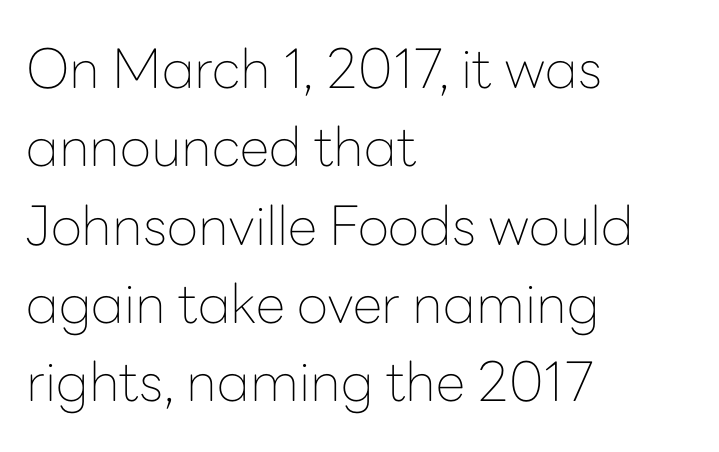
{"serif": "no", "italic": "no", "bold": "no", "weight": "thin", "width": "normal", "stroke_contrast": "low", "x_height": "medium", "monospaced": "no", "underline": "no", "align": "left", "line_spacing": "normal", "line_spacing_ratio": 1.45, "letter_spacing": "normal", "letter_spacing_em": 0.0, "glyph_px": 54}
